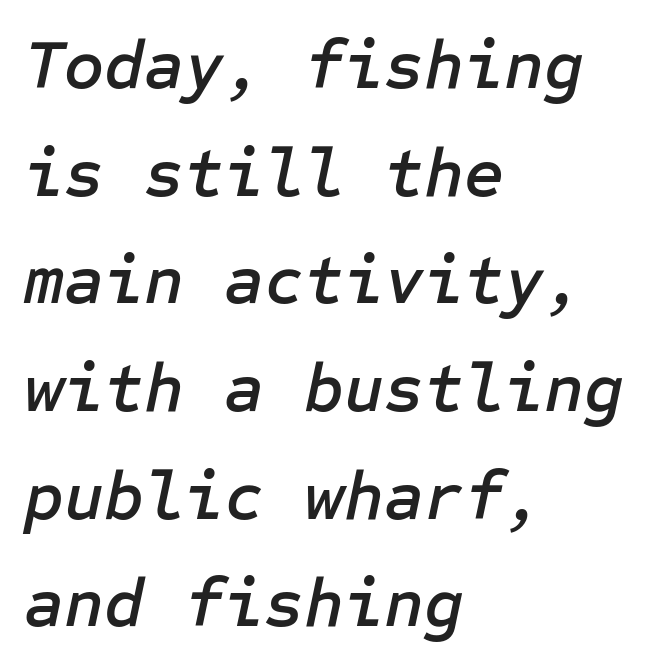
The image shows 69 px text type, italic (leaning right); set left-aligned, normal line spacing (1.56x), normal letter spacing, not underlined; low stroke contrast and a medium x-height.
